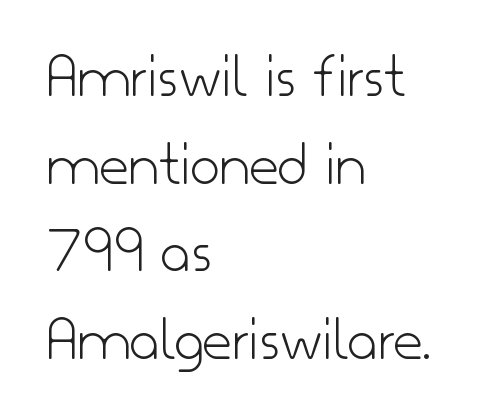
Q: Is the text bold? A: No.
Q: Is the text italic (slanted)? A: No, it is upright.
Q: Is the typeface a serif or a sans-serif typeface? A: Sans-serif.
Q: Is the text underlined? A: No.
Q: How is the paragraph aligned? A: Left-aligned.
Q: Is the spacing between letters normal or unusually wide? A: Normal.
Q: Is the spacing between lines tight, normal or loose? A: Normal.
Q: Width (condensed, normal, or wide)? A: Normal.
Q: Stroke contrast? A: Low.
Q: x-height? A: Small.
Q: Monospaced? A: No.
